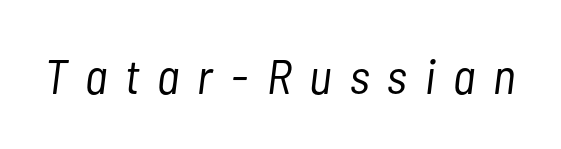
The image shows 49 px light, condensed type, italic (leaning right); set unusually wide letter spacing (+0.37 em), not underlined; low stroke contrast and a medium x-height.
